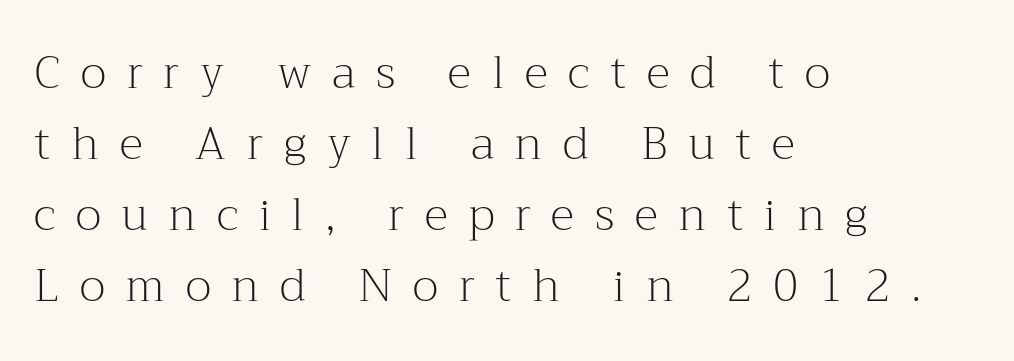
Observe the serifs anchoring each vertical stroke in this sample. Summary of weight: not heavy and not bold. Caption: multi-line text, flush left, ragged right. Evenly set lines give the paragraph a standard silhouette. Proportional: the letters do not fall into vertical columns.
